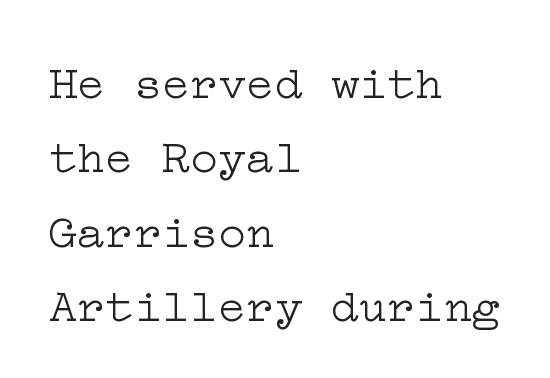
{"serif": "yes", "italic": "no", "bold": "no", "weight": "light", "width": "wide", "stroke_contrast": "low", "x_height": "medium", "underline": "no", "align": "left", "line_spacing": "normal", "line_spacing_ratio": 1.58, "letter_spacing": "normal", "letter_spacing_em": 0.0, "glyph_px": 47}
